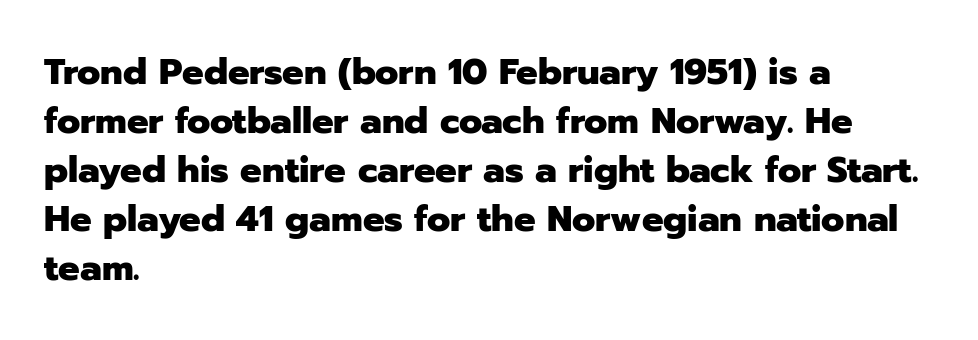
The lines are quadded left. The leading is moderate, giving the passage an even texture. Strong, thick strokes mark this as bold type. A typesetter would label this face a sans.
